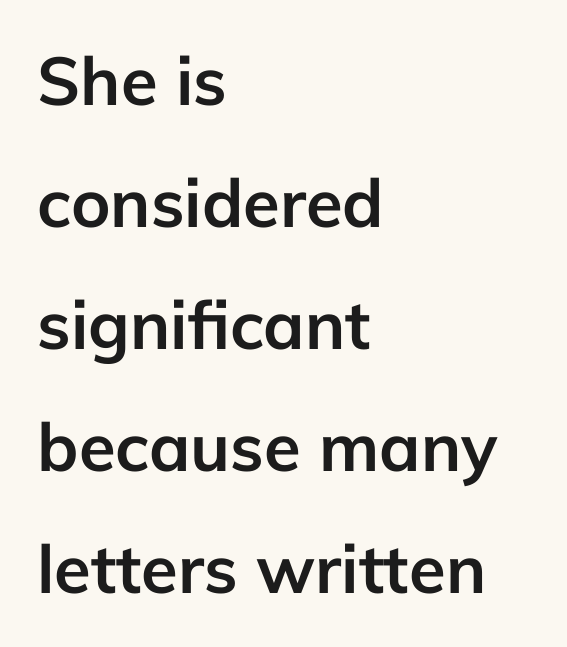
Q: Is the text bold? A: Yes.
Q: Is the text italic (slanted)? A: No, it is upright.
Q: Is the typeface a serif or a sans-serif typeface? A: Sans-serif.
Q: Is the text underlined? A: No.
Q: How is the paragraph aligned? A: Left-aligned.
Q: Is the spacing between letters normal or unusually wide? A: Normal.
Q: Width (condensed, normal, or wide)? A: Normal.
Q: Stroke contrast? A: Low.
Q: x-height? A: Medium.
Q: Monospaced? A: No.
